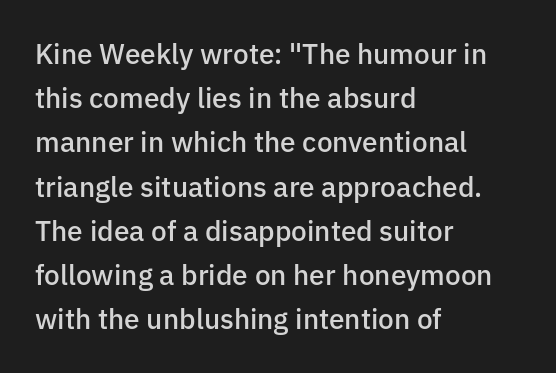
Q: Is the text bold? A: Semi-bold.
Q: Is the text italic (slanted)? A: No, it is upright.
Q: Is the typeface a serif or a sans-serif typeface? A: Sans-serif.
Q: Is the text underlined? A: No.
Q: How is the paragraph aligned? A: Left-aligned.
Q: Is the spacing between letters normal or unusually wide? A: Normal.
Q: Is the spacing between lines tight, normal or loose? A: Normal.
Q: Width (condensed, normal, or wide)? A: Normal.
Q: Stroke contrast? A: Low.
Q: x-height? A: Medium.
Q: Monospaced? A: No.
